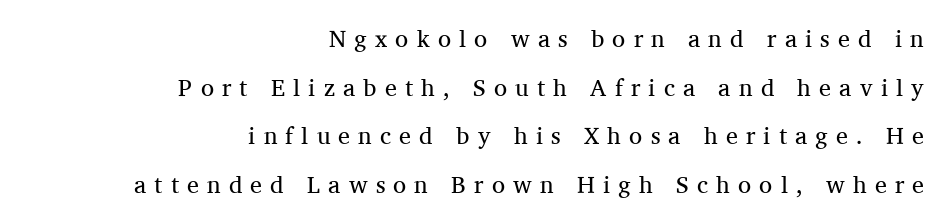
{"italic": "no", "bold": "no", "underline": "no", "align": "right", "line_spacing": "loose", "line_spacing_ratio": 2.03, "letter_spacing": "wide", "letter_spacing_em": 0.34, "glyph_px": 24}
